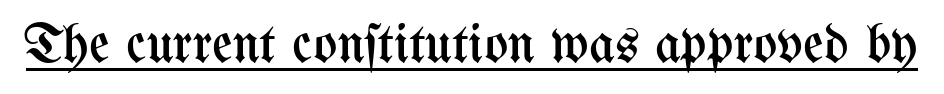
Q: Is the text bold? A: No.
Q: Is the text italic (slanted)? A: No, it is upright.
Q: Is the text underlined? A: Yes.
Q: Is the spacing between letters normal or unusually wide? A: Normal.
Q: Width (condensed, normal, or wide)? A: Condensed.
Q: Stroke contrast? A: Medium.
Q: x-height? A: Medium.
Q: Monospaced? A: No.
